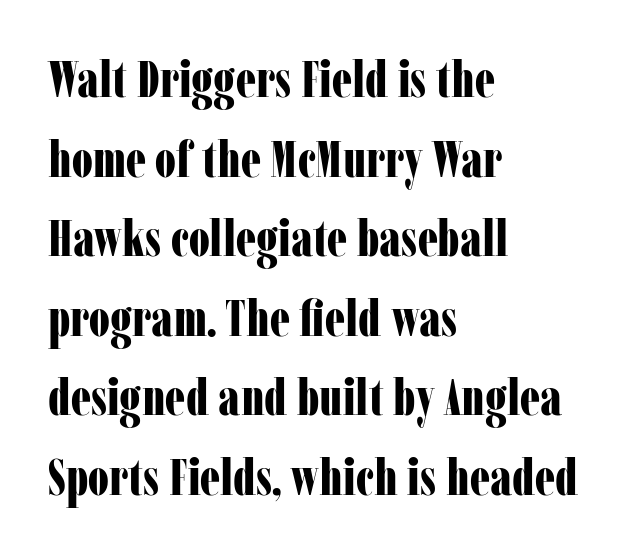
The image shows 51 px bold, condensed serif type, upright; set left-aligned, normal line spacing (1.56x), normal letter spacing, not underlined; low stroke contrast and a medium x-height.
